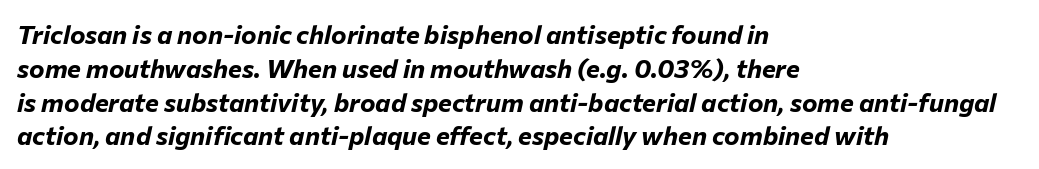
Q: Is the text bold? A: Yes.
Q: Is the text italic (slanted)? A: Yes, it leans right by about 12 degrees.
Q: Is the text underlined? A: No.
Q: How is the paragraph aligned? A: Left-aligned.
Q: Is the spacing between letters normal or unusually wide? A: Normal.
Q: Is the spacing between lines tight, normal or loose? A: Normal.
